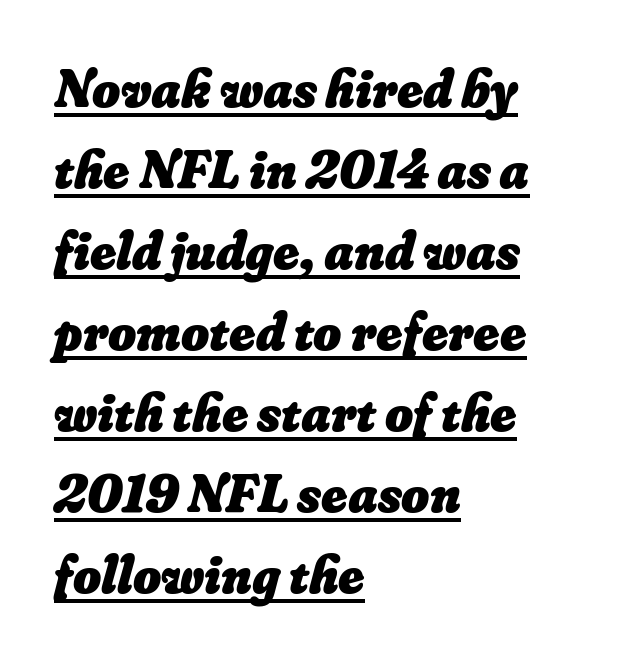
The typesetter has applied underlining to the passage shown. Between one letter and the next there's only the usual sliver of space. This sample is left-justified, so line endings fall wherever the words run out. Regarding leading, the lines here are spaced in the standard way. You could not count columns in this text — the font is proportionally spaced. Weight check: bold — yes, fully.
